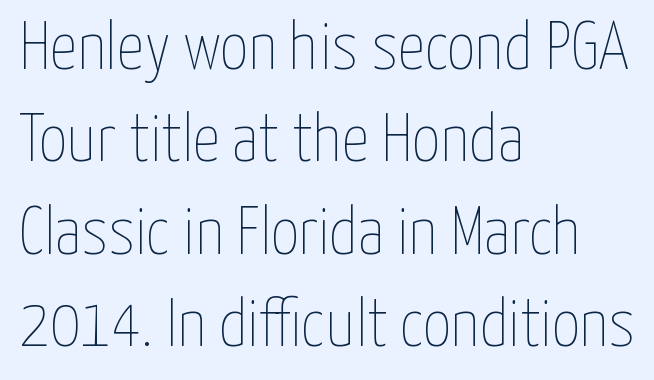
Q: Is the text bold? A: No.
Q: Is the text italic (slanted)? A: No, it is upright.
Q: Is the text underlined? A: No.
Q: How is the paragraph aligned? A: Left-aligned.
Q: Is the spacing between letters normal or unusually wide? A: Normal.
Q: Is the spacing between lines tight, normal or loose? A: Normal.
Q: Width (condensed, normal, or wide)? A: Condensed.
Q: Stroke contrast? A: Low.
Q: x-height? A: Medium.
Q: Monospaced? A: No.
